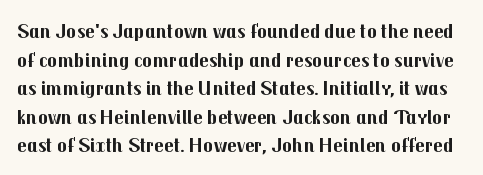
Q: Is the text bold? A: Yes.
Q: Is the text italic (slanted)? A: No, it is upright.
Q: Is the text underlined? A: No.
Q: Is the spacing between letters normal or unusually wide? A: Normal.
Q: Is the spacing between lines tight, normal or loose? A: Normal.
